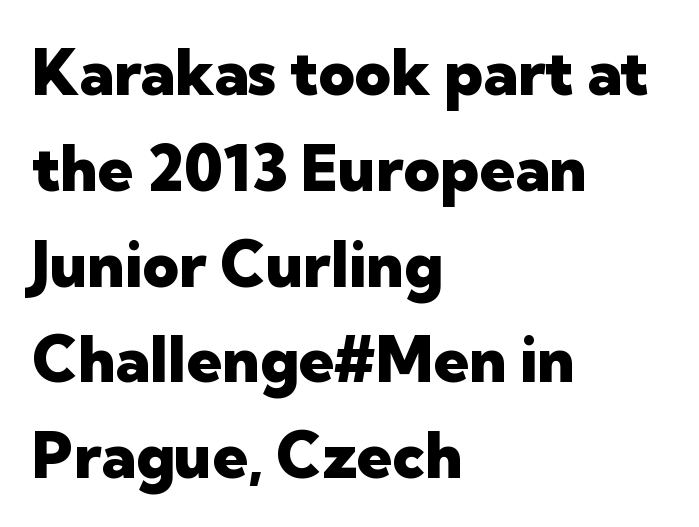
{"serif": "no", "italic": "no", "bold": "yes", "weight": "heavy", "width": "normal", "stroke_contrast": "low", "x_height": "medium", "monospaced": "no", "underline": "no", "align": "left", "line_spacing": "normal", "line_spacing_ratio": 1.52, "letter_spacing": "normal", "letter_spacing_em": 0.0, "glyph_px": 63}
